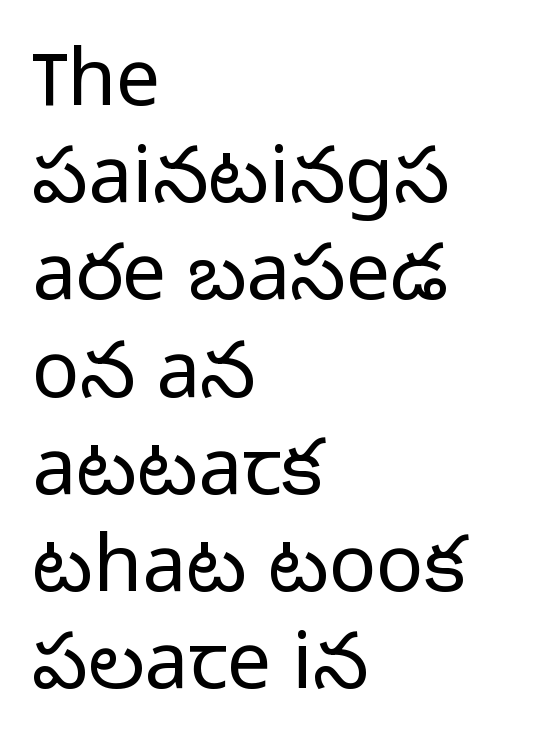
Left-aligned paragraph, ragged on the right. Nope, no serifs anywhere on these letters. The glyphs are unaccompanied by any horizontal stroke below them. Ascenders rise straight up at ninety degrees. Honestly, the letter spacing is just normal — you wouldn't notice it. The letters advance in unequal steps, a hallmark of proportional type.
